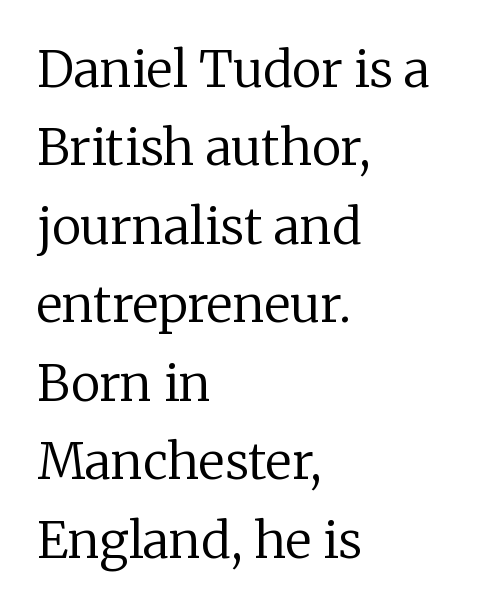
{"serif": "yes", "italic": "no", "bold": "no", "weight": "regular", "width": "normal", "stroke_contrast": "low", "x_height": "medium", "monospaced": "no", "underline": "no", "align": "left", "line_spacing": "normal", "line_spacing_ratio": 1.57, "letter_spacing": "normal", "letter_spacing_em": 0.0, "glyph_px": 50}
